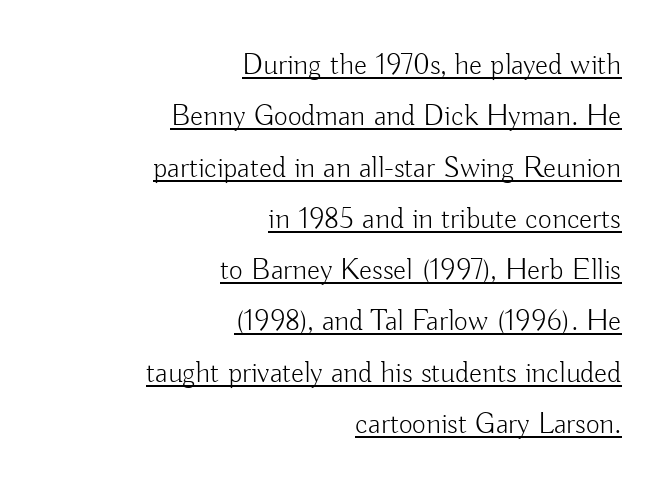
{"serif": "no", "italic": "no", "bold": "no", "weight": "light", "width": "normal", "stroke_contrast": "low", "x_height": "small", "monospaced": "no", "underline": "yes", "align": "right", "line_spacing_ratio": 1.71, "letter_spacing": "normal", "letter_spacing_em": 0.0, "glyph_px": 30}
